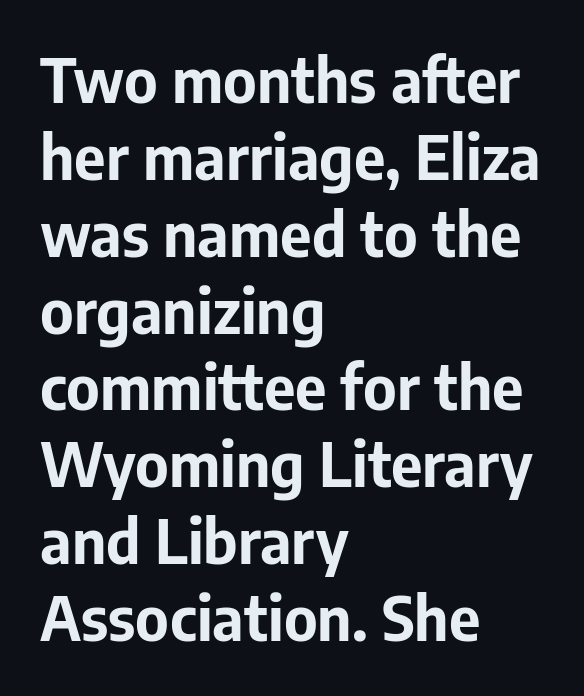
Q: Is the text bold? A: Yes.
Q: Is the text italic (slanted)? A: No, it is upright.
Q: Is the typeface a serif or a sans-serif typeface? A: Sans-serif.
Q: Is the text underlined? A: No.
Q: How is the paragraph aligned? A: Left-aligned.
Q: Is the spacing between letters normal or unusually wide? A: Normal.
Q: Is the spacing between lines tight, normal or loose? A: Normal.
Q: Width (condensed, normal, or wide)? A: Normal.
Q: Stroke contrast? A: Low.
Q: x-height? A: Medium.
Q: Monospaced? A: No.
